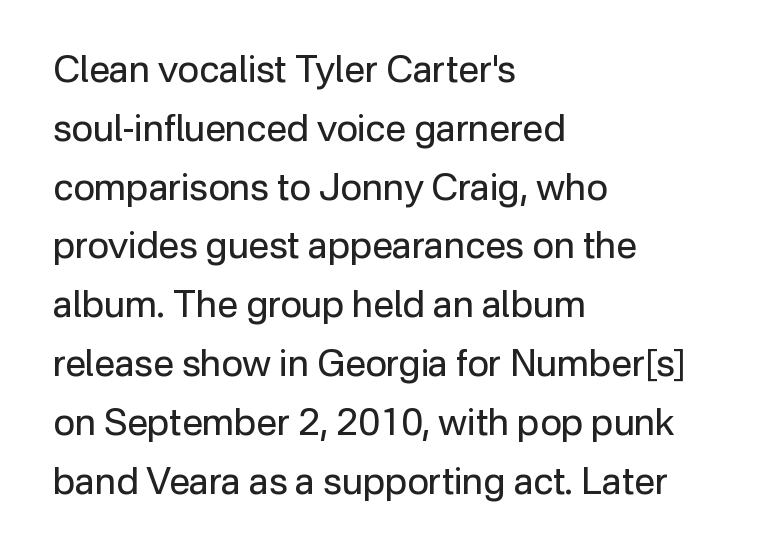
No chunkiness to these letters — they're not bold. Does the type have serifs? No, each stem ends abruptly. How would I describe the line gaps? Plain and ordinary. Teacher's note: observe the even left margin — that is flush-left alignment. The gap between lines stays unmarked.
